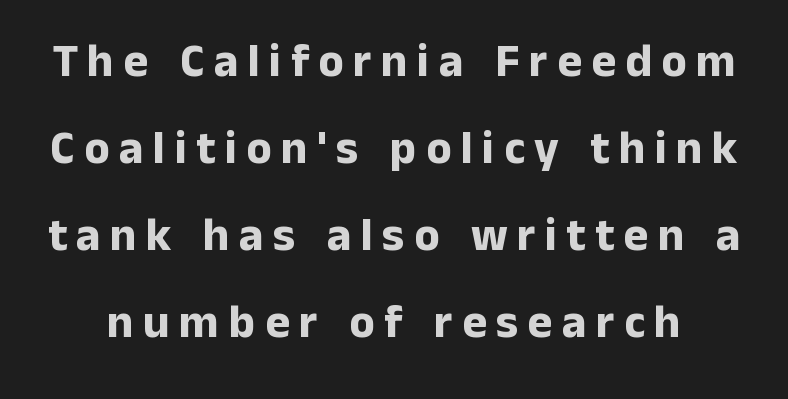
Q: Is the text bold? A: Yes.
Q: Is the text italic (slanted)? A: No, it is upright.
Q: Is the typeface a serif or a sans-serif typeface? A: Sans-serif.
Q: Is the text underlined? A: No.
Q: Is the spacing between letters normal or unusually wide? A: Unusually wide.
Q: Width (condensed, normal, or wide)? A: Normal.
Q: Stroke contrast? A: Low.
Q: x-height? A: Medium.
Q: Monospaced? A: No.
